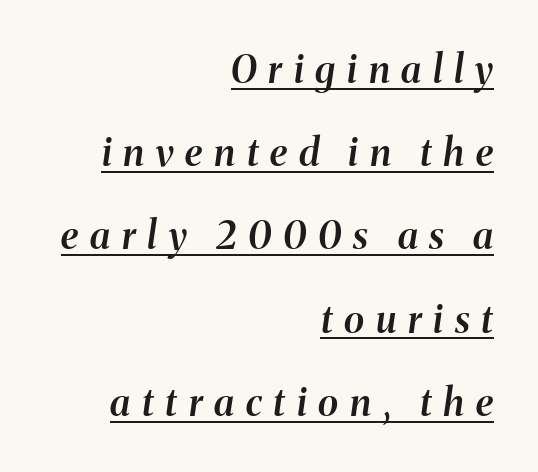
{"italic": "yes", "lean": "right", "slant_degrees": 8, "bold": "semi", "weight": "semibold", "width": "normal", "stroke_contrast": "medium", "x_height": "medium", "monospaced": "no", "underline": "yes", "align": "right", "line_spacing": "loose", "line_spacing_ratio": 2.19, "letter_spacing": "wide", "letter_spacing_em": 0.31, "glyph_px": 38}
